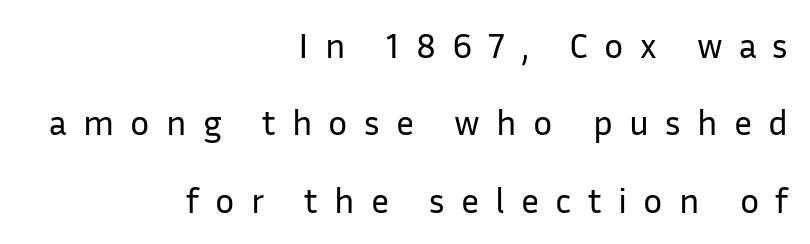
Q: Is the text bold? A: No.
Q: Is the text italic (slanted)? A: No, it is upright.
Q: Is the typeface a serif or a sans-serif typeface? A: Sans-serif.
Q: Is the text underlined? A: No.
Q: How is the paragraph aligned? A: Right-aligned.
Q: Is the spacing between letters normal or unusually wide? A: Unusually wide.
Q: Is the spacing between lines tight, normal or loose? A: Loose.
Q: Width (condensed, normal, or wide)? A: Normal.
Q: Stroke contrast? A: Low.
Q: x-height? A: Medium.
Q: Monospaced? A: No.
